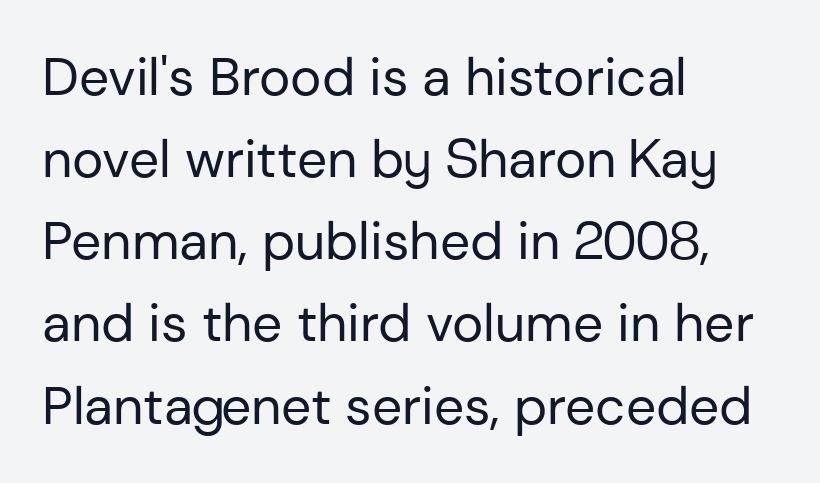
The image shows 53 px regular-weight sans-serif type, upright; set left-aligned, normal line spacing (1.55x), normal letter spacing, not underlined; low stroke contrast and a medium x-height.
